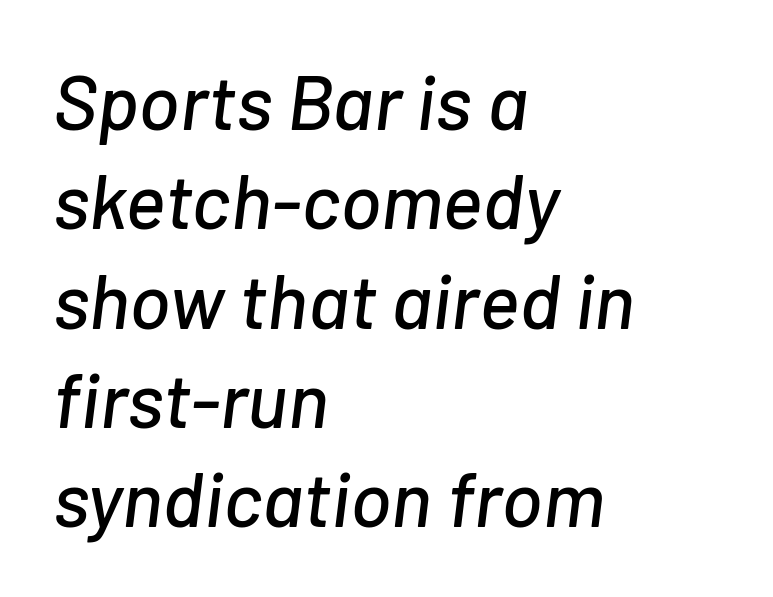
The image shows 77 px text type, italic (leaning right); set left-aligned, normal line spacing (1.29x), normal letter spacing, not underlined; low stroke contrast and a medium x-height.
